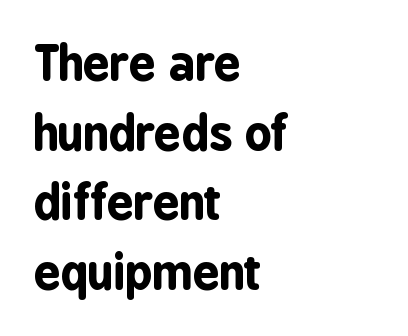
Q: Is the text bold? A: Yes.
Q: Is the text italic (slanted)? A: No, it is upright.
Q: Is the typeface a serif or a sans-serif typeface? A: Sans-serif.
Q: Is the text underlined? A: No.
Q: How is the paragraph aligned? A: Left-aligned.
Q: Is the spacing between letters normal or unusually wide? A: Normal.
Q: Is the spacing between lines tight, normal or loose? A: Normal.
Q: Width (condensed, normal, or wide)? A: Condensed.
Q: Stroke contrast? A: Low.
Q: x-height? A: Medium.
Q: Monospaced? A: No.
